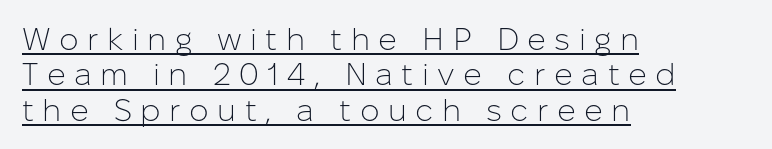
A typesetter would call this proportional, since set widths differ per character. Spacing between characters has been opened up far beyond the box default. Notice how a bar underscores the lettering throughout. A classic flush-left, rag-right setting is used for this passage.
